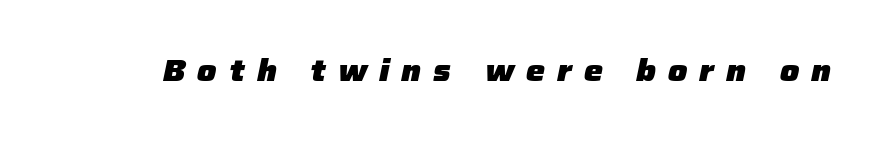
{"italic": "yes", "lean": "right", "slant_degrees": 12, "bold": "yes", "weight": "heavy", "width": "normal", "stroke_contrast": "low", "x_height": "medium", "monospaced": "no", "underline": "no", "letter_spacing": "wide", "letter_spacing_em": 0.4, "glyph_px": 30}
